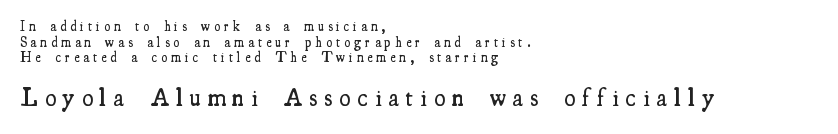
{"italic": "no", "bold": "semi", "underline": "no", "align": "left", "line_spacing": "tight", "line_spacing_ratio": 1.12, "letter_spacing": "wide", "letter_spacing_em": 0.29, "larger_block": "second", "size_ratio": 1.79, "glyph_px": 25}
